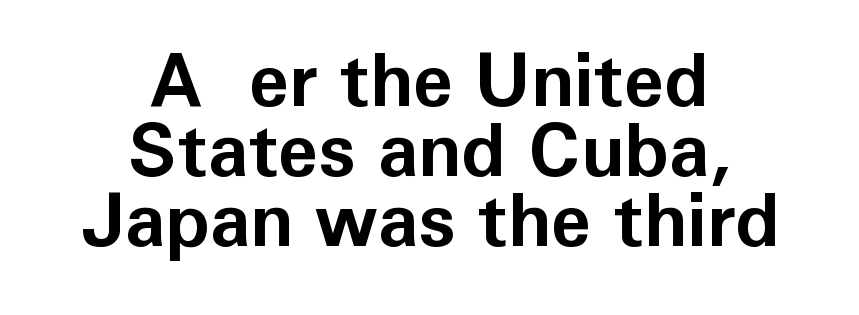
Q: Is the text bold? A: Yes.
Q: Is the text italic (slanted)? A: No, it is upright.
Q: Is the typeface a serif or a sans-serif typeface? A: Sans-serif.
Q: Is the text underlined? A: No.
Q: How is the paragraph aligned? A: Centered.
Q: Is the spacing between letters normal or unusually wide? A: Normal.
Q: Is the spacing between lines tight, normal or loose? A: Tight.
Q: Width (condensed, normal, or wide)? A: Normal.
Q: Stroke contrast? A: Low.
Q: x-height? A: Medium.
Q: Monospaced? A: No.
